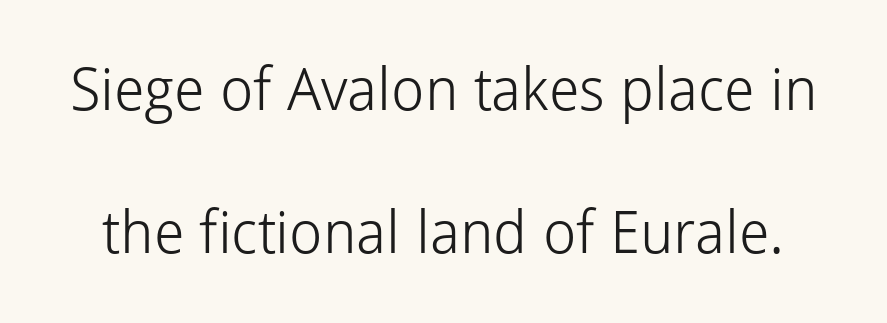
This rendering leaves character spacing at its baseline value. Serifs: no, the terminals of the letterforms are clean. Each letter keeps its own natural width here, so spacing adapts to shape. These glyphs show unthickened strokes, regular width or finer. Loosely led — the rows are spread out.
